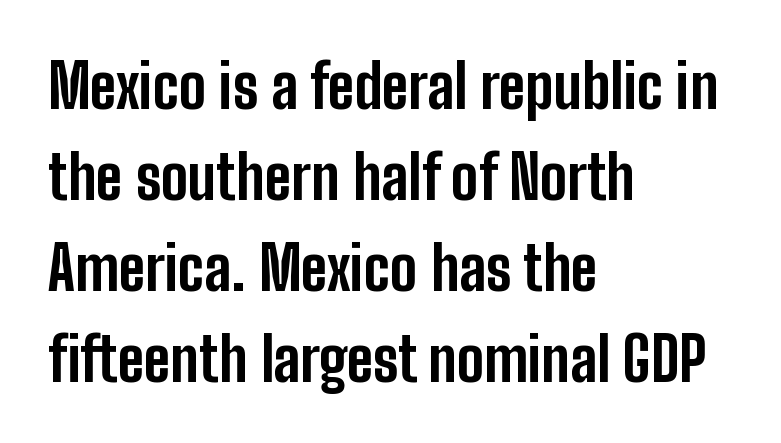
The image shows 61 px bold, condensed sans-serif type, upright; set left-aligned, normal line spacing (1.49x), normal letter spacing, not underlined; low stroke contrast and a medium x-height.
